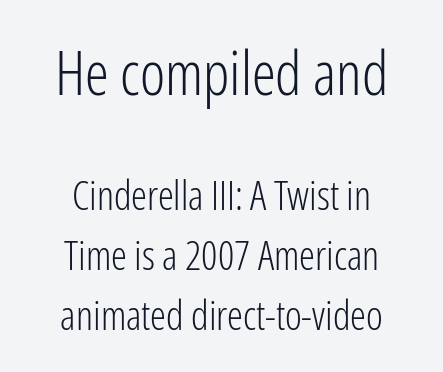
Weight class: somewhere from thin through regular. Whoever set this made the first block the dominant, larger element. Observe the ordinary spacing: letters are neighbours, not strangers. The face used here is a sans, in the tradition of grotesques and geometrics. Each new line begins a customary step beneath the previous one.
